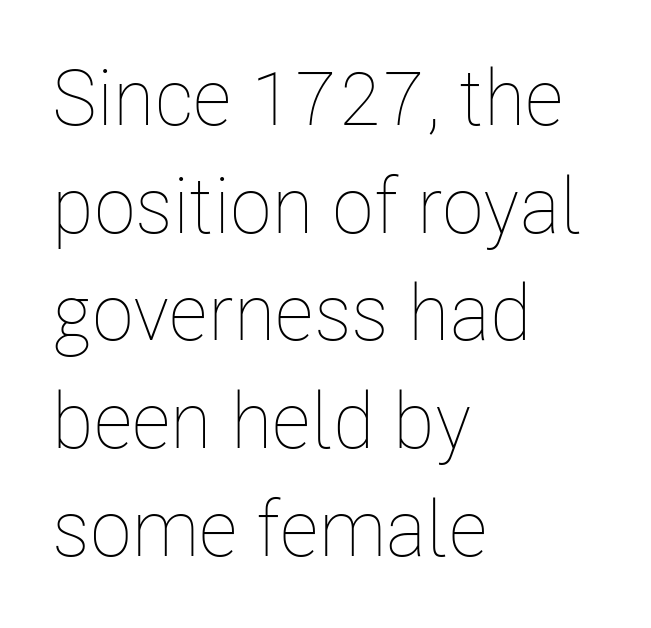
Q: Is the text bold? A: No.
Q: Is the text italic (slanted)? A: No, it is upright.
Q: Is the text underlined? A: No.
Q: How is the paragraph aligned? A: Left-aligned.
Q: Is the spacing between letters normal or unusually wide? A: Normal.
Q: Is the spacing between lines tight, normal or loose? A: Normal.
Q: Width (condensed, normal, or wide)? A: Condensed.
Q: Stroke contrast? A: Low.
Q: x-height? A: Medium.
Q: Monospaced? A: No.
